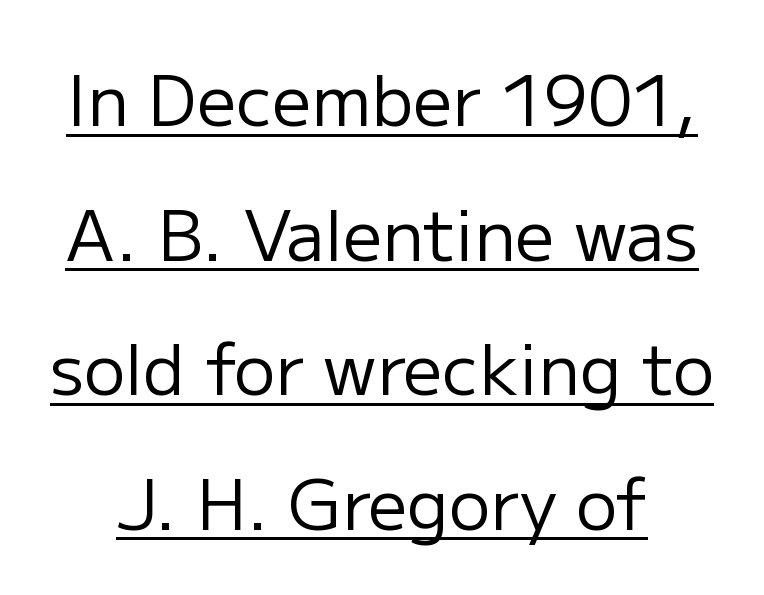
{"serif": "no", "italic": "no", "bold": "no", "weight": "regular", "width": "normal", "stroke_contrast": "low", "x_height": "medium", "monospaced": "no", "underline": "yes", "line_spacing": "loose", "line_spacing_ratio": 1.95, "letter_spacing": "normal", "letter_spacing_em": 0.0, "glyph_px": 69}
